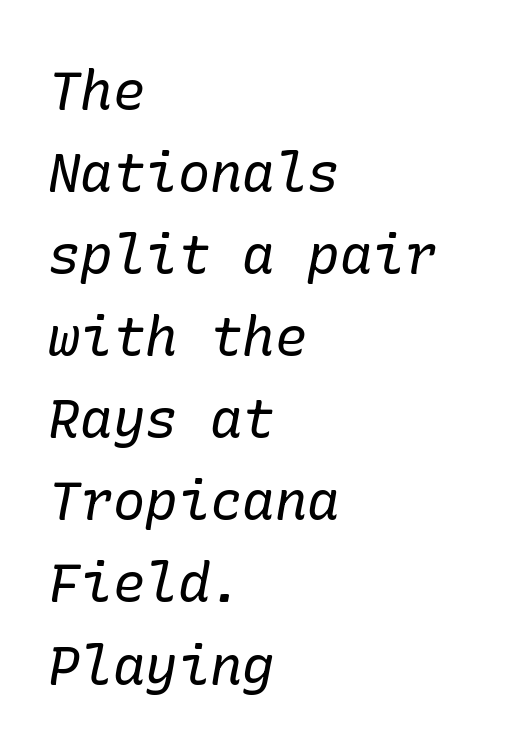
The image shows 54 px regular-weight type, italic (leaning right); set left-aligned, normal line spacing (1.52x), normal letter spacing, not underlined; low stroke contrast and a medium x-height.
